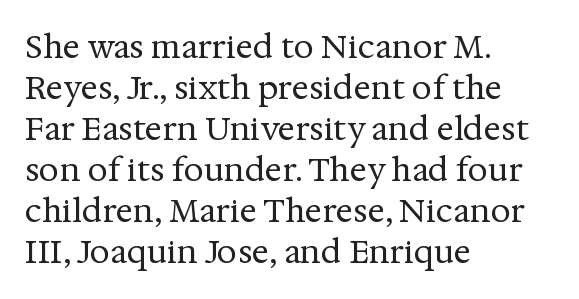
The image shows 32 px regular-weight serif type, upright; set left-aligned, normal line spacing (1.28x), normal letter spacing, not underlined; medium stroke contrast and a medium x-height.
